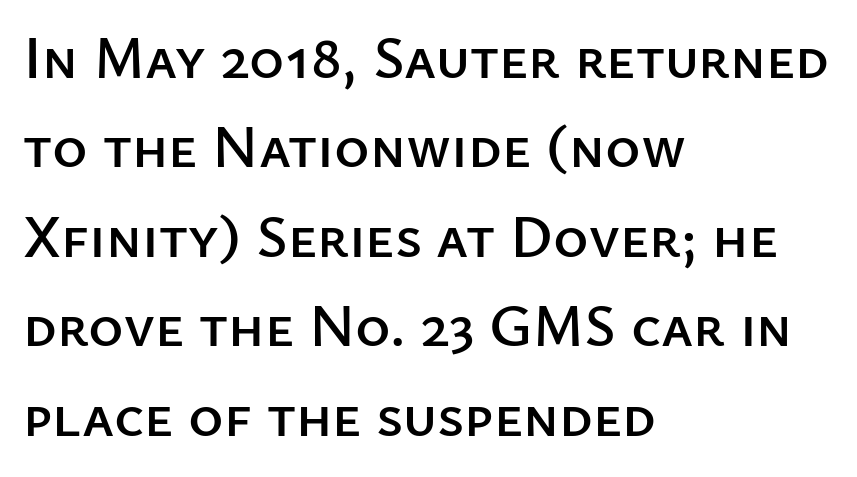
The passage shown is typed in a proportional face where columns would drift. Glyph-to-glyph distance matches everyday printed text. The rag falls on the right side of this text block. Just letters on the line, the space beneath them empty. The block of text has a typical density, with ordinary space between rows. Is there any slant? The stems are plumb.
